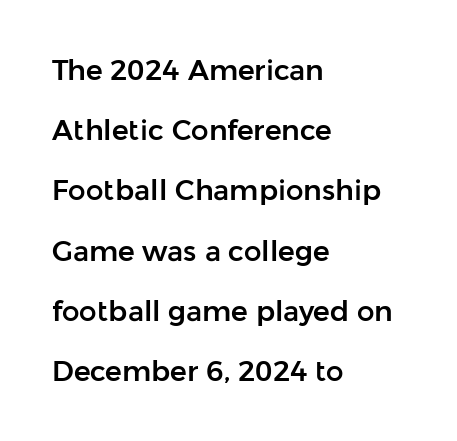
{"serif": "no", "italic": "no", "width": "normal", "stroke_contrast": "low", "x_height": "medium", "monospaced": "no", "underline": "no", "align": "left", "line_spacing": "loose", "line_spacing_ratio": 2.15, "letter_spacing": "normal", "letter_spacing_em": 0.0, "glyph_px": 28}
